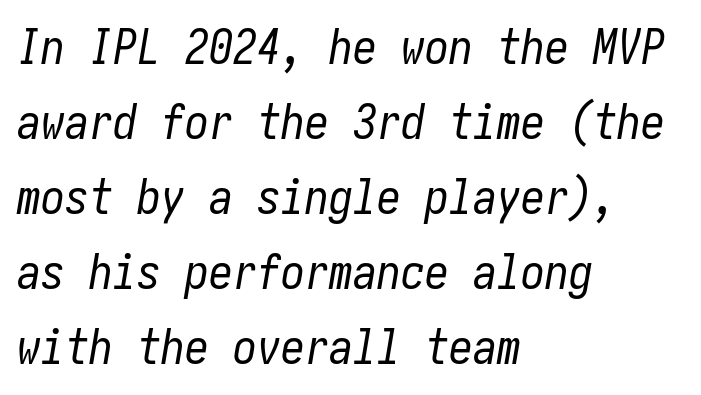
Line starts are locked; line ends wander. Style check: oblique. In terms of leading, this rendering sits right in the middle. The typesetting does not lean heavy: it is not bold.
